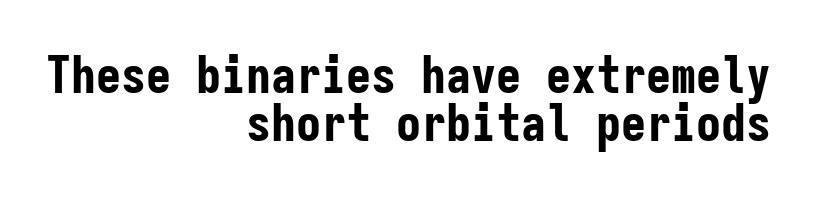
{"serif": "no", "italic": "no", "bold": "yes", "weight": "bold", "width": "condensed", "stroke_contrast": "low", "x_height": "medium", "monospaced": "yes", "underline": "no", "align": "right", "line_spacing": "tight", "line_spacing_ratio": 0.96, "letter_spacing": "normal", "letter_spacing_em": 0.0, "glyph_px": 50}
